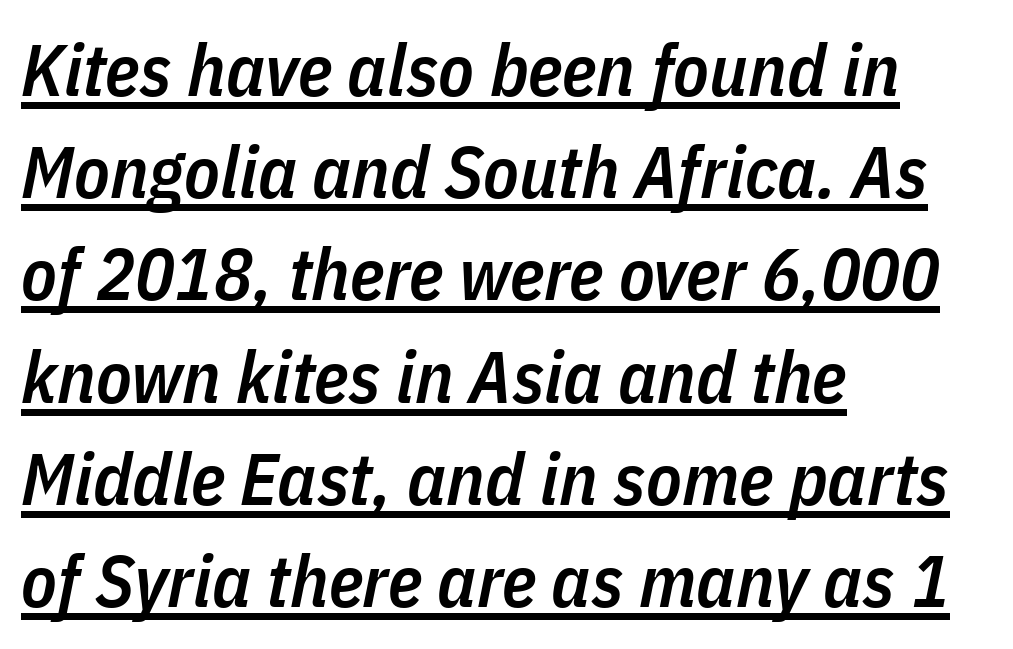
{"italic": "yes", "lean": "right", "slant_degrees": 11, "bold": "semi", "weight": "semibold", "width": "condensed", "stroke_contrast": "low", "x_height": "medium", "monospaced": "no", "underline": "yes", "align": "left", "line_spacing": "normal", "line_spacing_ratio": 1.4, "letter_spacing": "normal", "letter_spacing_em": 0.0, "glyph_px": 73}
